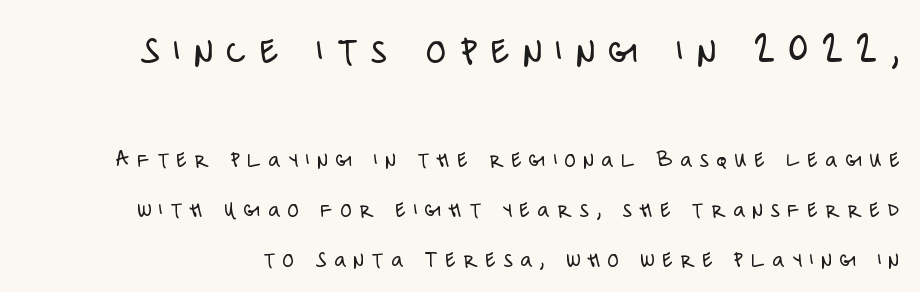
Q: Is the text bold? A: No.
Q: Is the text italic (slanted)? A: No, it is upright.
Q: Is the typeface a serif or a sans-serif typeface? A: Sans-serif.
Q: Is the text underlined? A: No.
Q: Is the spacing between letters normal or unusually wide? A: Unusually wide.
Q: Is the spacing between lines tight, normal or loose? A: Loose.
Q: Which block of text is set in a larger size, the first (top) or the second (bottom)? A: The first (top) one.
Q: Width (condensed, normal, or wide)? A: Condensed.
Q: Stroke contrast? A: Low.
Q: x-height? A: Large.
Q: Monospaced? A: No.
